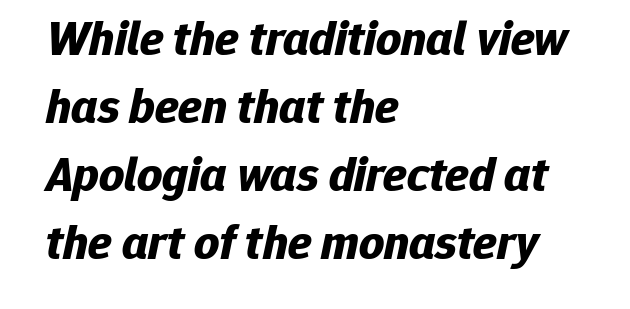
Tracking here is standard; glyphs follow each other at the usual distance. Anything drawn beneath the words? Only blank space. The leading is moderate, giving the passage an even texture. Think of a printed novel: that variable character pitch is what you see here. Typeset ragged right — the left edge is the straight one.
